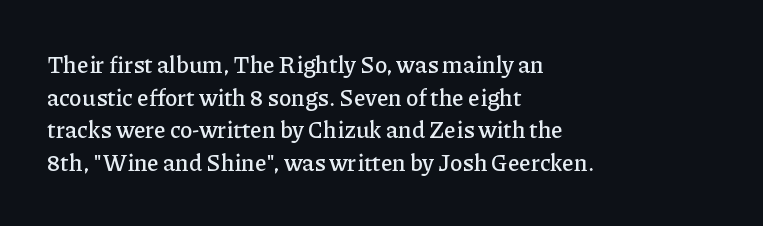
Q: Is the text italic (slanted)? A: No, it is upright.
Q: Is the text underlined? A: No.
Q: How is the paragraph aligned? A: Left-aligned.
Q: Is the spacing between letters normal or unusually wide? A: Normal.
Q: Is the spacing between lines tight, normal or loose? A: Normal.
